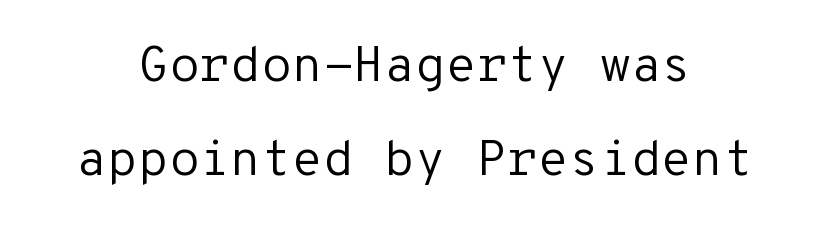
{"serif": "no", "italic": "no", "bold": "no", "weight": "regular", "width": "normal", "stroke_contrast": "low", "x_height": "medium", "monospaced": "yes", "underline": "no", "align": "center", "line_spacing_ratio": 1.88, "letter_spacing": "normal", "letter_spacing_em": 0.0, "glyph_px": 50}
